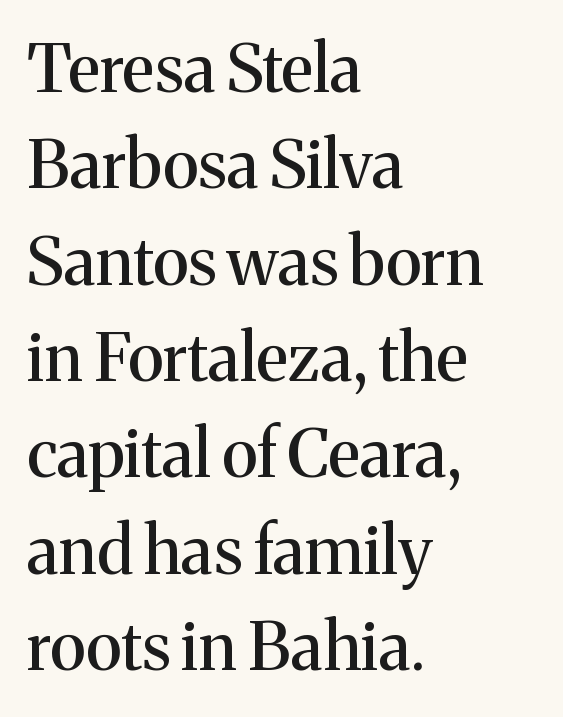
Q: Is the text italic (slanted)? A: No, it is upright.
Q: Is the typeface a serif or a sans-serif typeface? A: Serif.
Q: Is the text underlined? A: No.
Q: How is the paragraph aligned? A: Left-aligned.
Q: Is the spacing between letters normal or unusually wide? A: Normal.
Q: Is the spacing between lines tight, normal or loose? A: Normal.
Q: Width (condensed, normal, or wide)? A: Normal.
Q: Stroke contrast? A: Medium.
Q: x-height? A: Medium.
Q: Monospaced? A: No.
